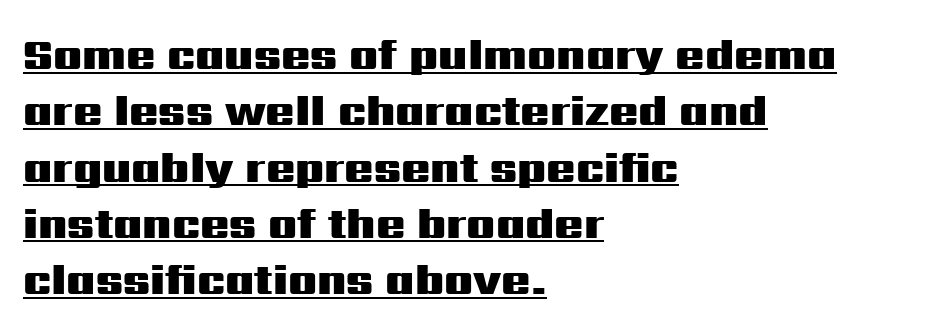
The image shows 43 px heavy, wide sans-serif type, upright; set left-aligned, normal line spacing (1.31x), normal letter spacing, underlined; medium stroke contrast and a medium x-height.
